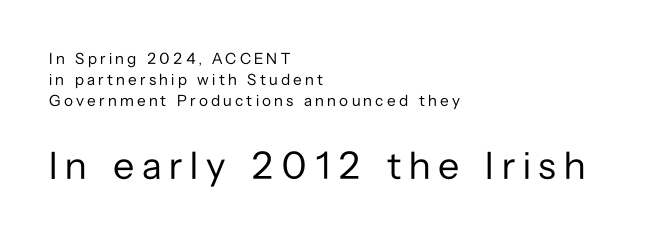
Q: Is the text bold? A: No.
Q: Is the text italic (slanted)? A: No, it is upright.
Q: Is the typeface a serif or a sans-serif typeface? A: Sans-serif.
Q: Is the text underlined? A: No.
Q: How is the paragraph aligned? A: Left-aligned.
Q: Is the spacing between letters normal or unusually wide? A: Unusually wide.
Q: Is the spacing between lines tight, normal or loose? A: Normal.
Q: Which block of text is set in a larger size, the first (top) or the second (bottom)? A: The second (bottom) one.
Q: Width (condensed, normal, or wide)? A: Normal.
Q: Stroke contrast? A: Low.
Q: x-height? A: Medium.
Q: Monospaced? A: No.
